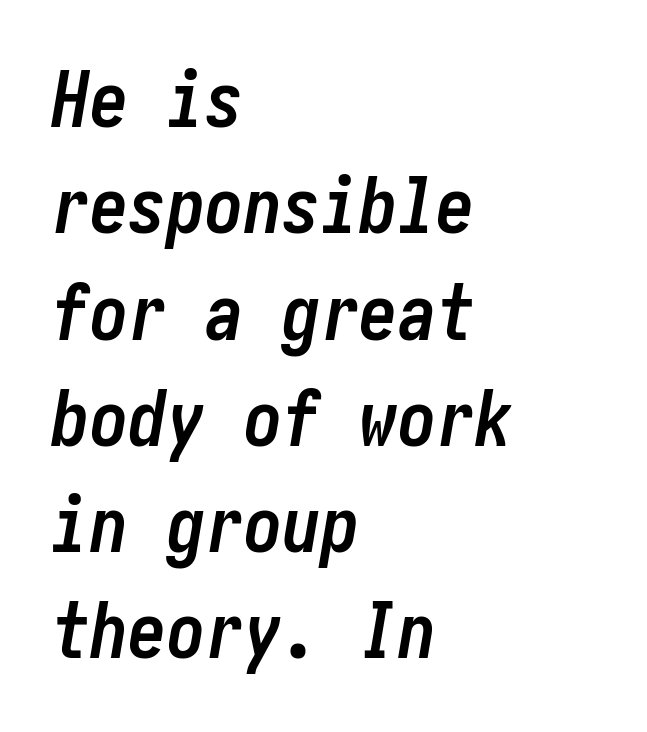
{"italic": "yes", "lean": "right", "slant_degrees": 10, "bold": "yes", "weight": "semibold", "width": "condensed", "stroke_contrast": "low", "x_height": "medium", "underline": "no", "align": "left", "line_spacing": "normal", "line_spacing_ratio": 1.38, "letter_spacing": "normal", "letter_spacing_em": 0.0, "glyph_px": 77}
